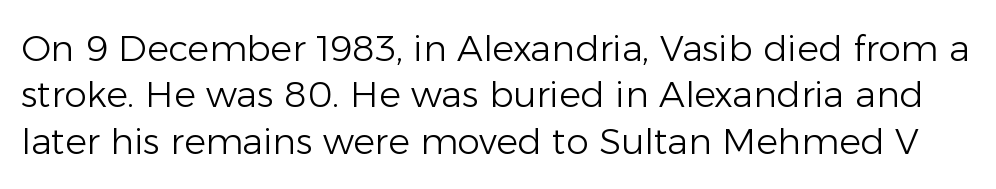
{"serif": "no", "italic": "no", "bold": "no", "weight": "light", "width": "normal", "stroke_contrast": "low", "x_height": "medium", "monospaced": "no", "underline": "no", "line_spacing": "normal", "line_spacing_ratio": 1.29, "letter_spacing": "normal", "letter_spacing_em": 0.0, "glyph_px": 36}
